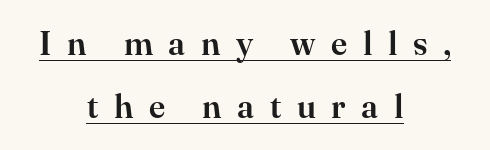
Note: serifs present on the glyphs. Think of a printed novel: that variable character pitch is what you see here. The sample's only ornament is a line tracing under the words. The rag falls on both sides of this text block equally. Regarding leading, the lines here are spaced well apart. Loose tracking; the words dissolve into strings of separated letters.
